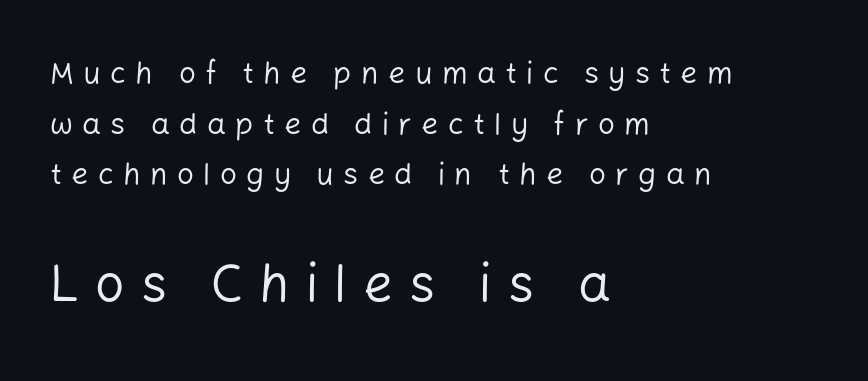
The cut favours lightness, reaching ordinary text weight at its darkest. Look at the bottom of the vertical strokes: they stop flat, with no serifs. It's the straight-up-and-down kind of type. The letters advance in unequal steps, a hallmark of proportional type.
